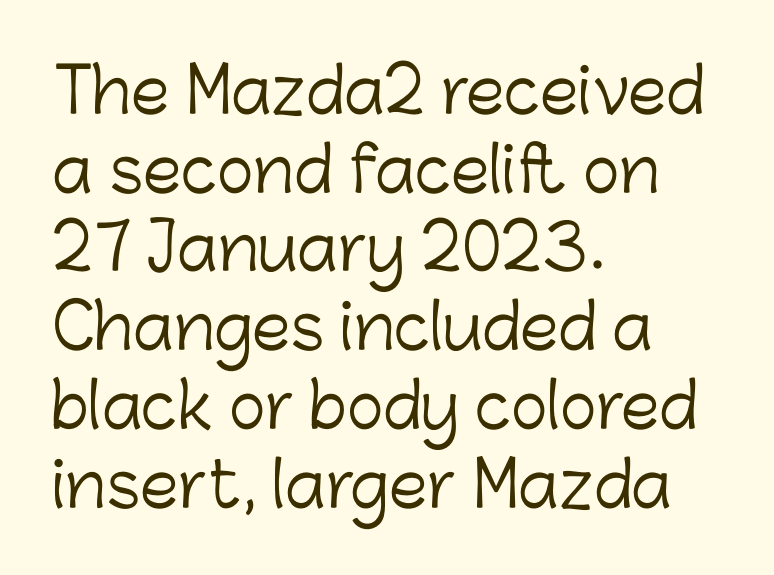
The image shows 62 px light sans-serif type, upright; set left-aligned, normal line spacing (1.27x), normal letter spacing, not underlined; low stroke contrast and a medium x-height.
